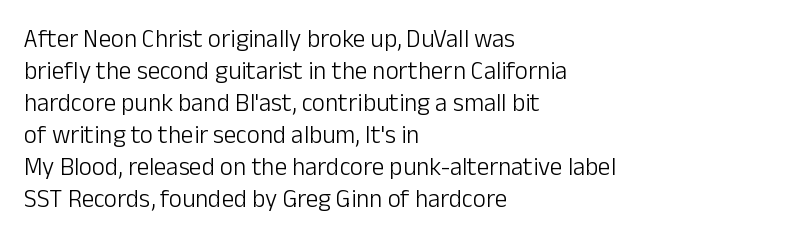
The image shows 25 px text type, upright; set left-aligned, normal line spacing (1.28x), normal letter spacing, not underlined.
